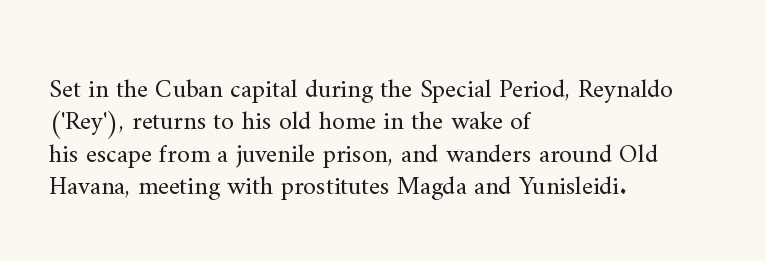
The image shows 26 px text type, upright; set left-aligned, normal line spacing (1.25x), normal letter spacing, not underlined.
